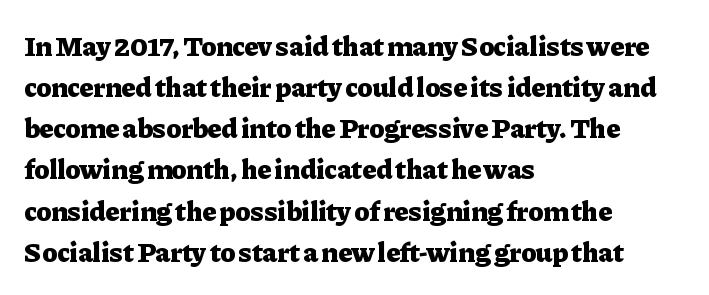
Q: Is the text bold? A: Yes.
Q: Is the text italic (slanted)? A: No, it is upright.
Q: Is the typeface a serif or a sans-serif typeface? A: Serif.
Q: Is the text underlined? A: No.
Q: How is the paragraph aligned? A: Left-aligned.
Q: Is the spacing between letters normal or unusually wide? A: Normal.
Q: Is the spacing between lines tight, normal or loose? A: Normal.
Q: Width (condensed, normal, or wide)? A: Normal.
Q: Stroke contrast? A: Low.
Q: x-height? A: Medium.
Q: Monospaced? A: No.
